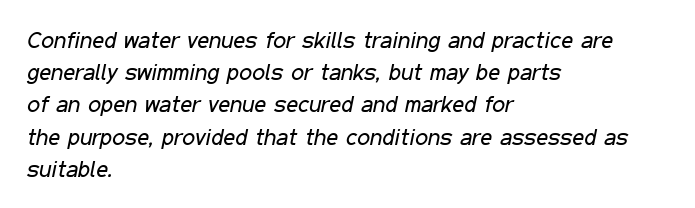
The rendering applies a slant to the glyphs. Characters follow at the spacing the type designer built in. Is the stroke heavy? The answer is a plain regular-or-lighter. Baseline-to-baseline distance is the conventional proportion of letter height.
